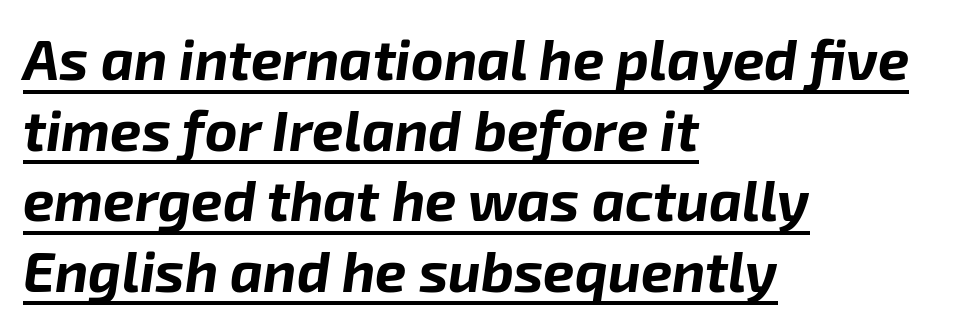
Q: Is the text bold? A: Yes.
Q: Is the text italic (slanted)? A: Yes, it leans right by about 8 degrees.
Q: Is the text underlined? A: Yes.
Q: How is the paragraph aligned? A: Left-aligned.
Q: Is the spacing between letters normal or unusually wide? A: Normal.
Q: Is the spacing between lines tight, normal or loose? A: Normal.
Q: Width (condensed, normal, or wide)? A: Normal.
Q: Stroke contrast? A: Low.
Q: x-height? A: Medium.
Q: Monospaced? A: No.
